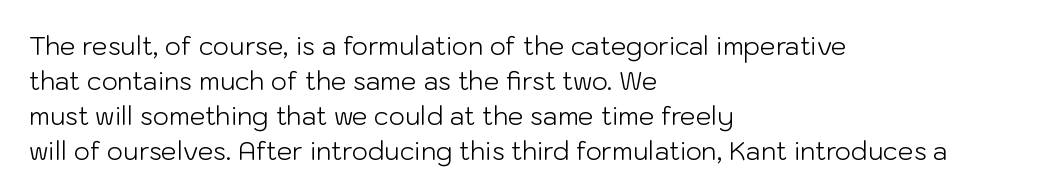
{"italic": "no", "bold": "no", "underline": "no", "align": "left", "line_spacing": "normal", "line_spacing_ratio": 1.4, "letter_spacing": "normal", "letter_spacing_em": 0.0, "glyph_px": 25}
